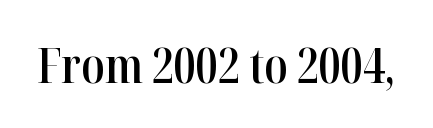
{"serif": "yes", "italic": "no", "bold": "semi", "weight": "semibold", "width": "condensed", "stroke_contrast": "high", "x_height": "medium", "monospaced": "no", "underline": "no", "letter_spacing": "normal", "letter_spacing_em": 0.0, "glyph_px": 49}
